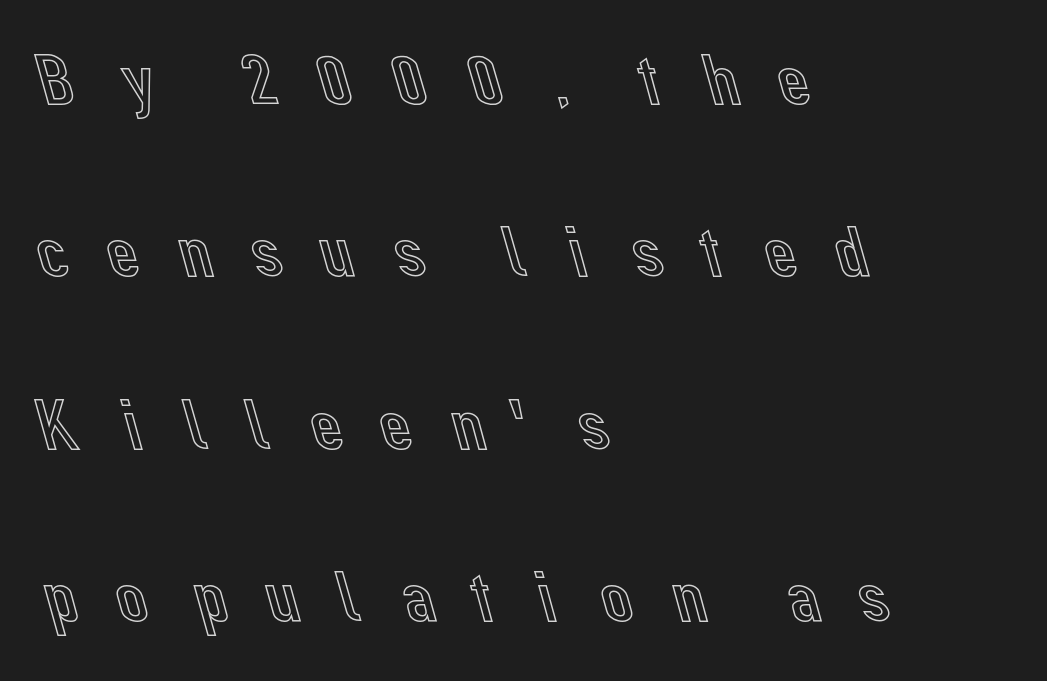
{"width": "normal", "x_height": "medium", "monospaced": "no", "underline": "no", "align": "left", "line_spacing": "loose", "line_spacing_ratio": 2.36, "letter_spacing": "wide", "letter_spacing_em": 0.42, "glyph_px": 73}
